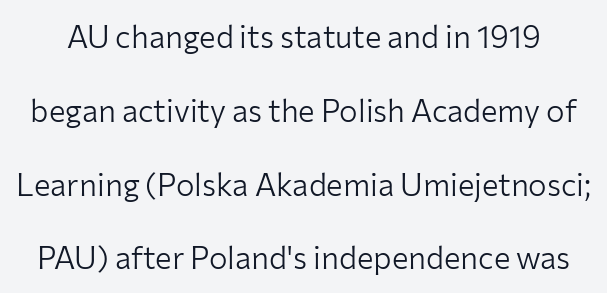
Q: Is the text bold? A: No.
Q: Is the text italic (slanted)? A: No, it is upright.
Q: Is the typeface a serif or a sans-serif typeface? A: Sans-serif.
Q: Is the text underlined? A: No.
Q: Is the spacing between letters normal or unusually wide? A: Normal.
Q: Is the spacing between lines tight, normal or loose? A: Loose.
Q: Width (condensed, normal, or wide)? A: Normal.
Q: Stroke contrast? A: Low.
Q: x-height? A: Medium.
Q: Monospaced? A: No.
